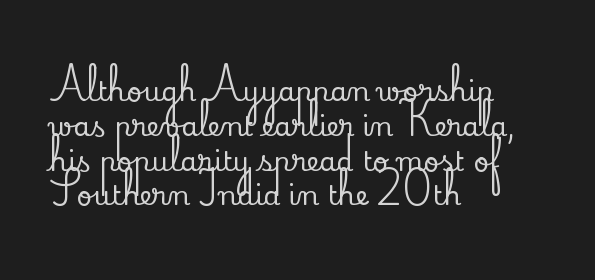
{"italic": "no", "underline": "no", "align": "left", "line_spacing": "normal", "line_spacing_ratio": 1.29, "letter_spacing": "normal", "letter_spacing_em": 0.0, "glyph_px": 27}
